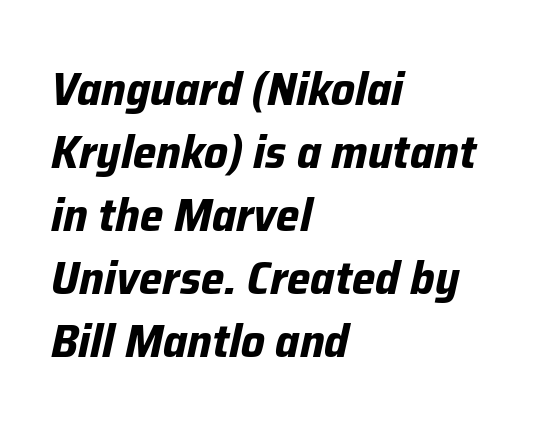
Pretty heavy lettering here — definitely bold. Vertical spacing — default. Does the copy run flush right? No — it runs flush left. Glance below the letters and you will spot only blank space.
